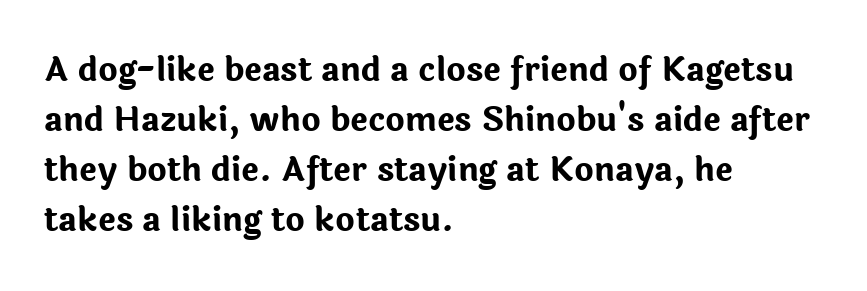
Q: Is the text bold? A: Yes.
Q: Is the text italic (slanted)? A: No, it is upright.
Q: Is the typeface a serif or a sans-serif typeface? A: Sans-serif.
Q: Is the text underlined? A: No.
Q: How is the paragraph aligned? A: Left-aligned.
Q: Is the spacing between letters normal or unusually wide? A: Normal.
Q: Is the spacing between lines tight, normal or loose? A: Normal.
Q: Width (condensed, normal, or wide)? A: Normal.
Q: Stroke contrast? A: Low.
Q: x-height? A: Medium.
Q: Monospaced? A: No.
